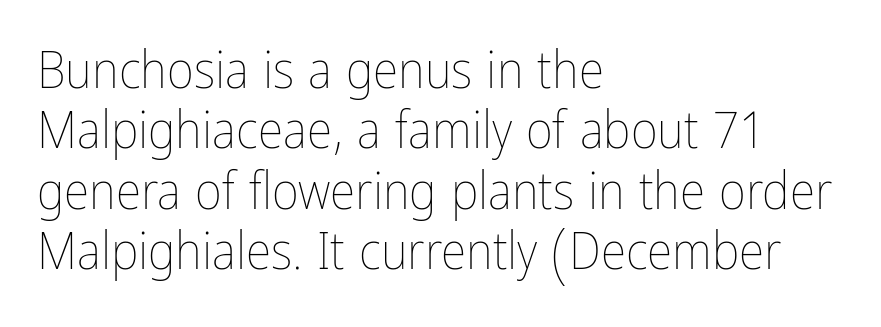
The image shows 52 px thin, condensed type, upright; set left-aligned, line spacing 1.16x, normal letter spacing, not underlined; low stroke contrast and a medium x-height.
